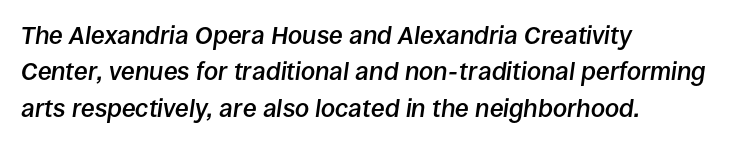
The image shows 25 px text type, italic (leaning right); set left-aligned, normal line spacing (1.46x), normal letter spacing, not underlined.
